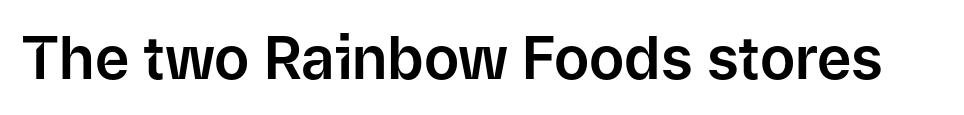
The horizontal fit of the characters is conventional and even. The face used here is proportionally spaced, like ordinary book or web type. To sum up the face: it is a sans, with no serifs. This is roman type, the default non-slanted kind. The area under the type is left untouched.
